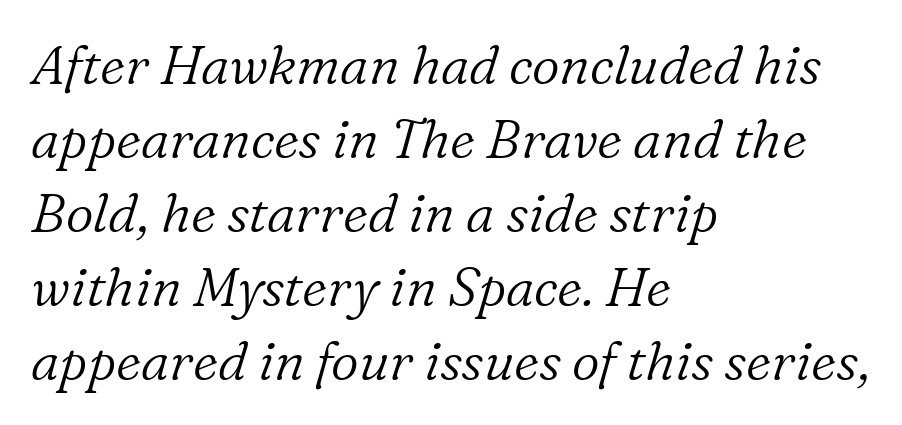
Q: Is the text bold? A: No.
Q: Is the text italic (slanted)? A: Yes, it leans right by about 16 degrees.
Q: Is the typeface a serif or a sans-serif typeface? A: Serif.
Q: Is the text underlined? A: No.
Q: How is the paragraph aligned? A: Left-aligned.
Q: Is the spacing between letters normal or unusually wide? A: Normal.
Q: Is the spacing between lines tight, normal or loose? A: Normal.
Q: Width (condensed, normal, or wide)? A: Normal.
Q: Stroke contrast? A: Low.
Q: x-height? A: Medium.
Q: Monospaced? A: No.
